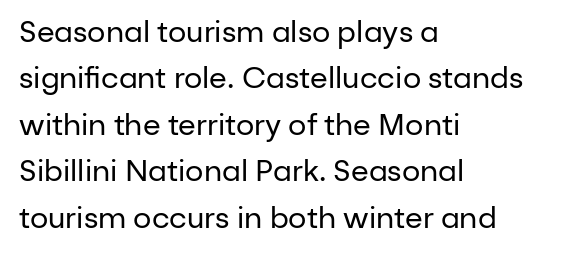
The image shows 29 px regular-weight sans-serif type, upright; set left-aligned, normal line spacing (1.6x), normal letter spacing, not underlined; low stroke contrast and a medium x-height.
